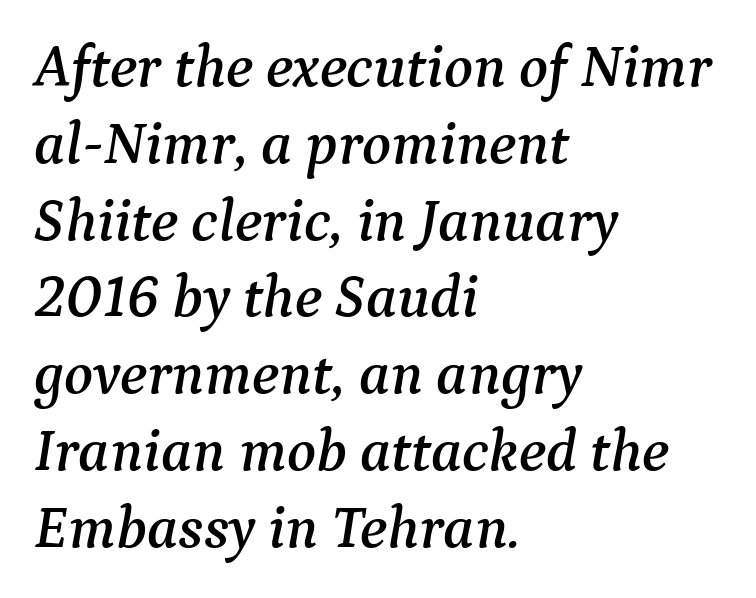
{"serif": "yes", "italic": "yes", "lean": "right", "slant_degrees": 9, "width": "normal", "stroke_contrast": "medium", "x_height": "medium", "monospaced": "no", "underline": "no", "align": "left", "line_spacing": "normal", "line_spacing_ratio": 1.28, "letter_spacing": "normal", "letter_spacing_em": 0.0, "glyph_px": 60}
